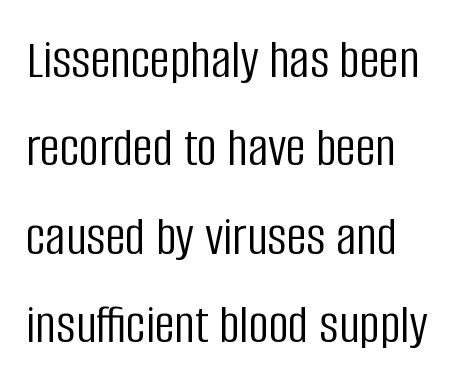
Check under the words: just untouched page. Think of a printed novel: that variable character pitch is what you see here. Each new line begins a customary step beneath the previous one. Words appear dense and cohesive because spacing is normal.
